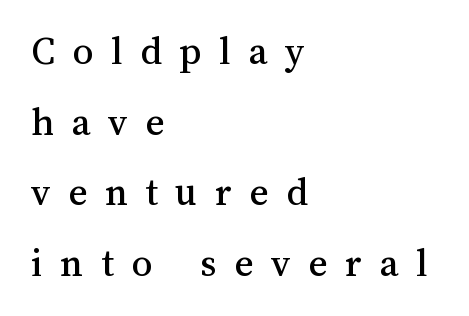
The image shows 41 px text type, upright; set left-aligned, line spacing 1.72x, unusually wide letter spacing (+0.43 em), not underlined; medium stroke contrast and a medium x-height.
